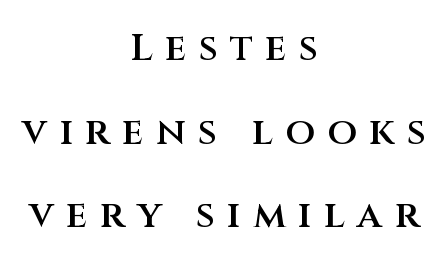
Q: Is the text bold? A: Semi-bold.
Q: Is the text italic (slanted)? A: No, it is upright.
Q: Is the typeface a serif or a sans-serif typeface? A: Sans-serif.
Q: Is the text underlined? A: No.
Q: How is the paragraph aligned? A: Centered.
Q: Is the spacing between letters normal or unusually wide? A: Unusually wide.
Q: Is the spacing between lines tight, normal or loose? A: Loose.
Q: Width (condensed, normal, or wide)? A: Normal.
Q: Stroke contrast? A: Medium.
Q: x-height? A: Large.
Q: Monospaced? A: No.
